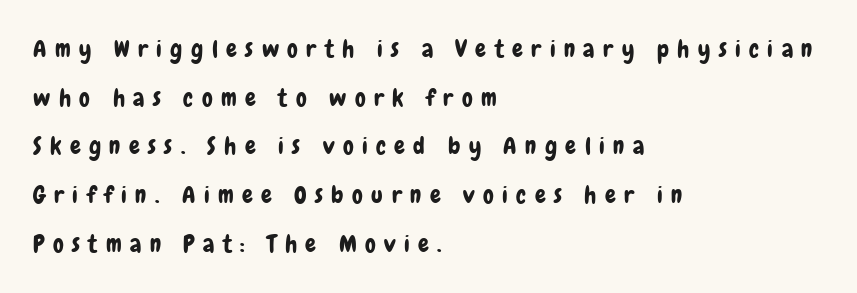
{"italic": "no", "underline": "no", "align": "left", "line_spacing": "loose", "line_spacing_ratio": 2.03, "letter_spacing": "wide", "letter_spacing_em": 0.35, "glyph_px": 24}
